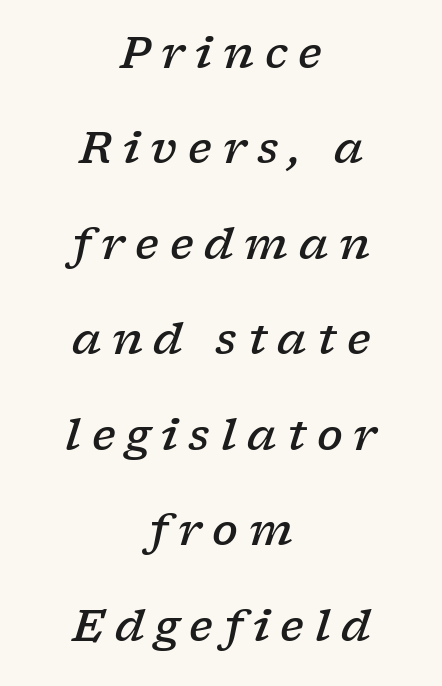
{"serif": "yes", "italic": "yes", "lean": "right", "slant_degrees": 17, "bold": "semi", "weight": "semibold", "width": "wide", "stroke_contrast": "low", "x_height": "medium", "monospaced": "no", "underline": "no", "align": "center", "line_spacing": "loose", "line_spacing_ratio": 2.22, "letter_spacing": "wide", "letter_spacing_em": 0.25, "glyph_px": 43}
